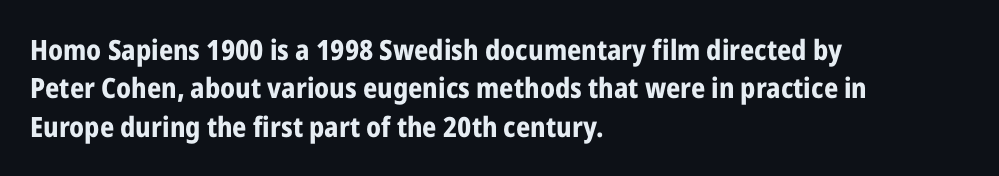
Q: Is the text bold? A: Yes.
Q: Is the text italic (slanted)? A: No, it is upright.
Q: Is the typeface a serif or a sans-serif typeface? A: Sans-serif.
Q: Is the text underlined? A: No.
Q: How is the paragraph aligned? A: Left-aligned.
Q: Is the spacing between letters normal or unusually wide? A: Normal.
Q: Is the spacing between lines tight, normal or loose? A: Normal.
Q: Width (condensed, normal, or wide)? A: Condensed.
Q: Stroke contrast? A: Low.
Q: x-height? A: Medium.
Q: Monospaced? A: No.
